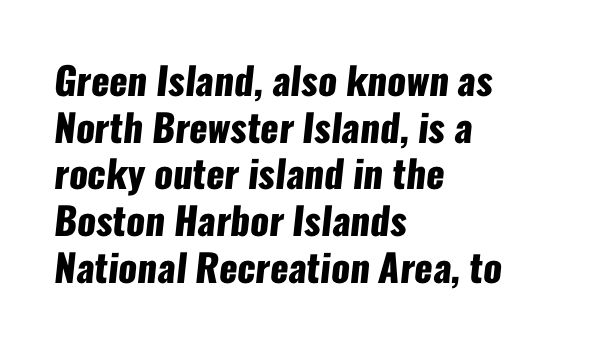
The image shows 38 px heavy, condensed sans-serif type; set left-aligned, line spacing 1.23x, normal letter spacing, not underlined; low stroke contrast and a medium x-height.
